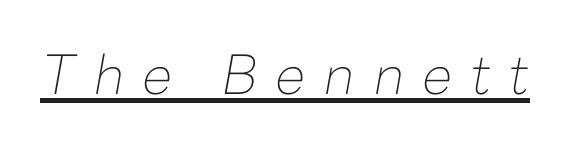
This sample uses an oblique cut, with every glyph tilted off the vertical. Spacing between characters has been opened up far beyond the box default. The rendered words wear a rule along their underside. Each letter keeps its own natural width here, so spacing adapts to shape. Heft: none added — not bold.
